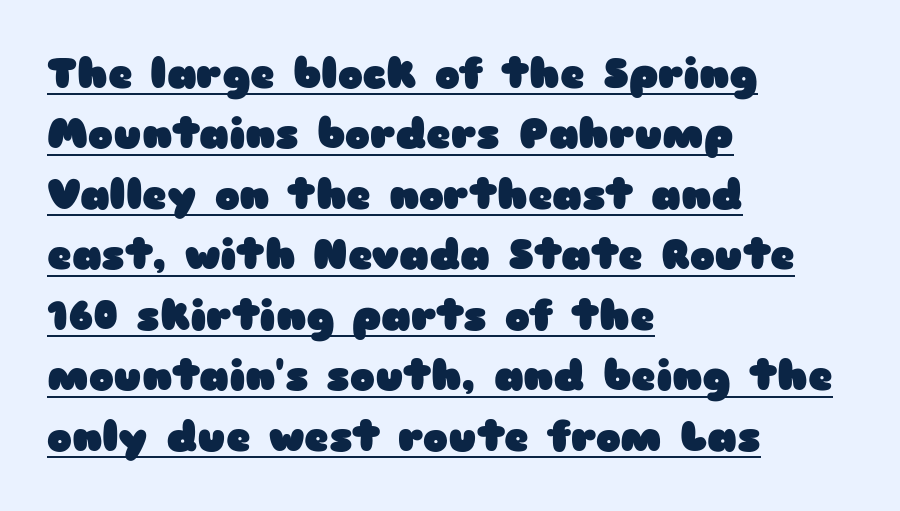
Q: Is the text bold? A: Yes.
Q: Is the text italic (slanted)? A: No, it is upright.
Q: Is the typeface a serif or a sans-serif typeface? A: Sans-serif.
Q: Is the text underlined? A: Yes.
Q: How is the paragraph aligned? A: Left-aligned.
Q: Is the spacing between letters normal or unusually wide? A: Normal.
Q: Is the spacing between lines tight, normal or loose? A: Normal.
Q: Width (condensed, normal, or wide)? A: Wide.
Q: Stroke contrast? A: Low.
Q: x-height? A: Medium.
Q: Monospaced? A: No.
